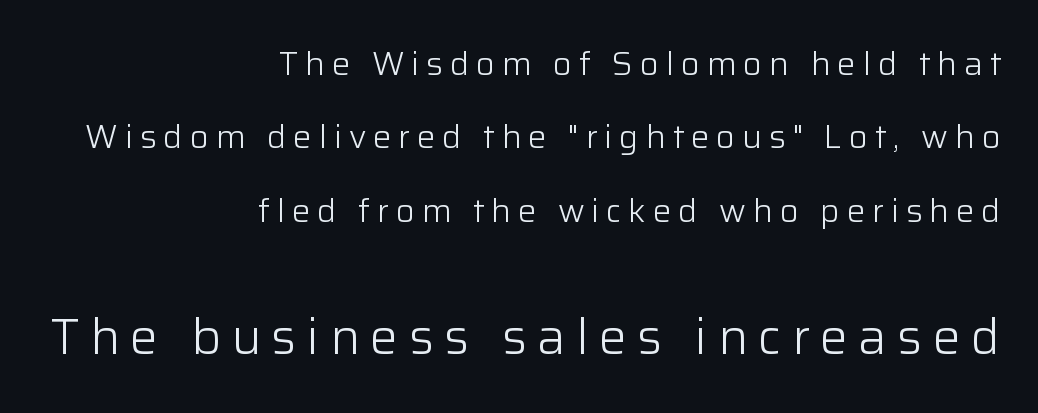
Q: Is the text bold? A: No.
Q: Is the text italic (slanted)? A: No, it is upright.
Q: Is the typeface a serif or a sans-serif typeface? A: Sans-serif.
Q: Is the text underlined? A: No.
Q: How is the paragraph aligned? A: Right-aligned.
Q: Is the spacing between letters normal or unusually wide? A: Unusually wide.
Q: Is the spacing between lines tight, normal or loose? A: Loose.
Q: Which block of text is set in a larger size, the first (top) or the second (bottom)? A: The second (bottom) one.
Q: Width (condensed, normal, or wide)? A: Normal.
Q: Stroke contrast? A: Low.
Q: x-height? A: Medium.
Q: Monospaced? A: No.
